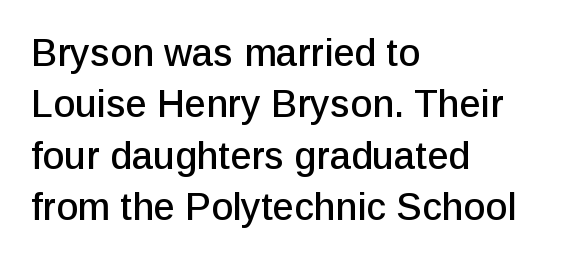
Does the leading feel generous? No, just average. Observe the absence of serifs on each vertical stroke in this sample. The lettering stays uniformly vertical, giving the passage a roman look. The paragraph has a hard left edge and a soft right edge. Plain, unruled lines of type.
